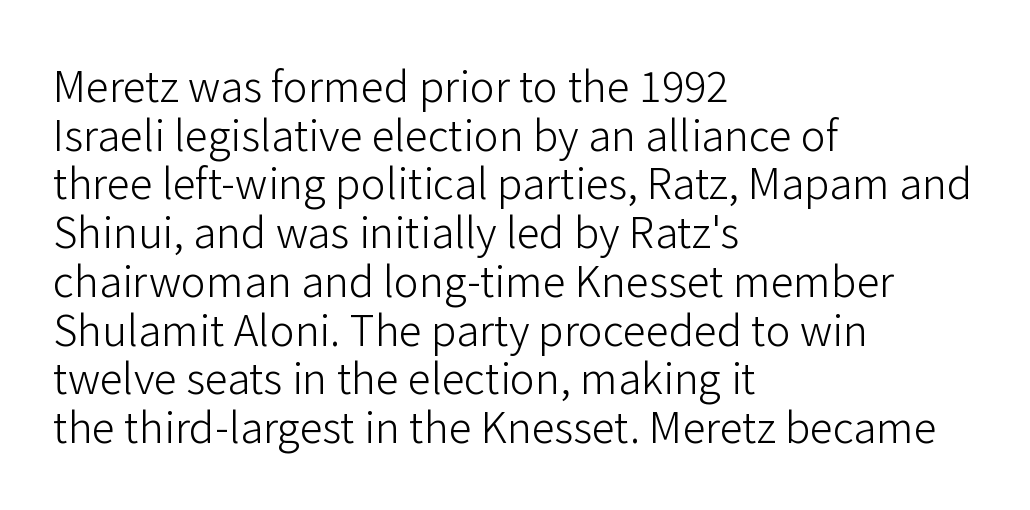
Letter spacing: default. The specimen reads as upright at a glance. The compositor pushed each line to the left boundary. Descenders hang freely into open space.
